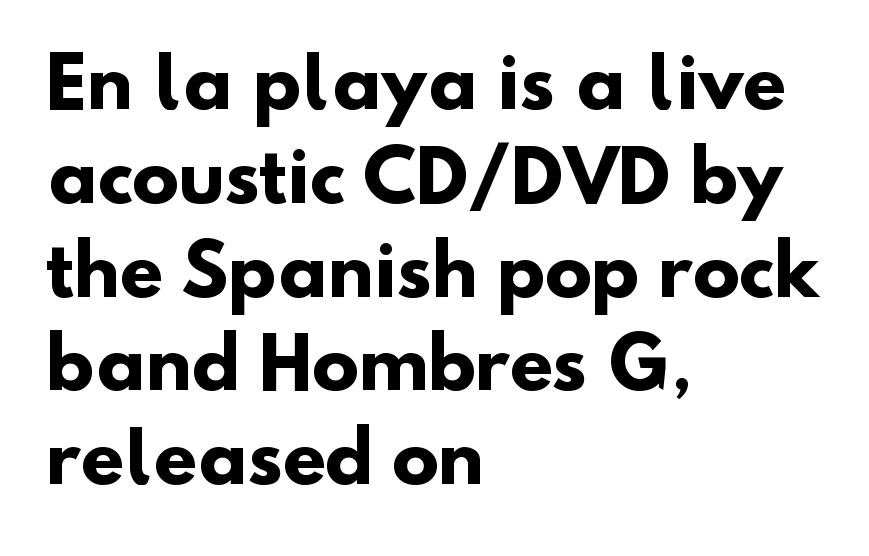
Q: Is the text bold? A: Yes.
Q: Is the typeface a serif or a sans-serif typeface? A: Sans-serif.
Q: Is the text underlined? A: No.
Q: How is the paragraph aligned? A: Left-aligned.
Q: Is the spacing between letters normal or unusually wide? A: Normal.
Q: Is the spacing between lines tight, normal or loose? A: Normal.
Q: Width (condensed, normal, or wide)? A: Normal.
Q: Stroke contrast? A: Low.
Q: x-height? A: Small.
Q: Monospaced? A: No.
